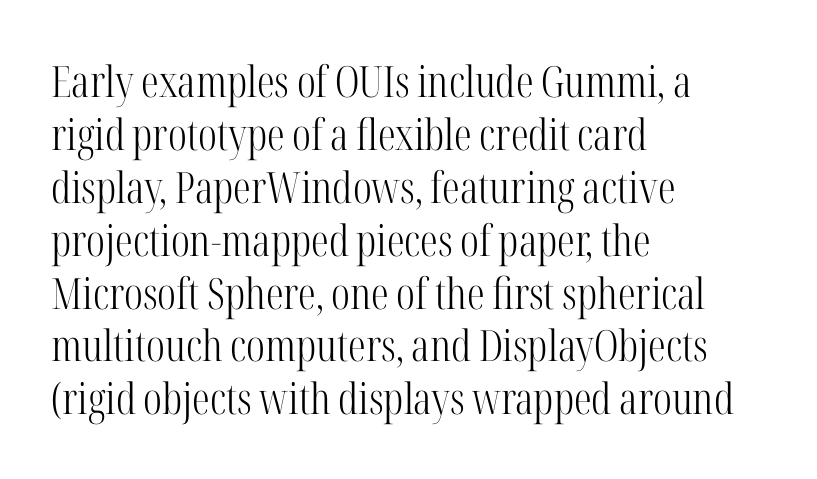
Weight: not bold — regular or lighter. Spacing between characters is what you'd get straight out of the box. This sample has the flowing, uneven cadence of proportional lettering. Clear beneath every line of the passage. Posture: upright roman. Left-aligned paragraph, ragged on the right.
